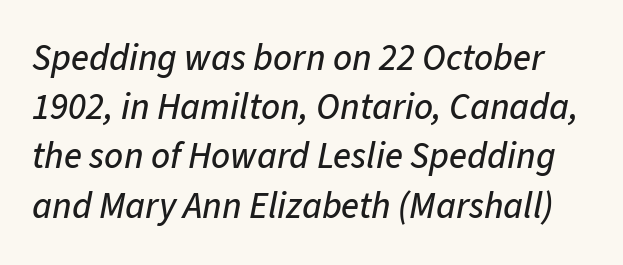
Q: Is the text italic (slanted)? A: Yes, it leans right by about 11 degrees.
Q: Is the text underlined? A: No.
Q: Is the spacing between letters normal or unusually wide? A: Normal.
Q: Is the spacing between lines tight, normal or loose? A: Normal.
Q: Width (condensed, normal, or wide)? A: Normal.
Q: Stroke contrast? A: Low.
Q: x-height? A: Medium.
Q: Monospaced? A: No.
